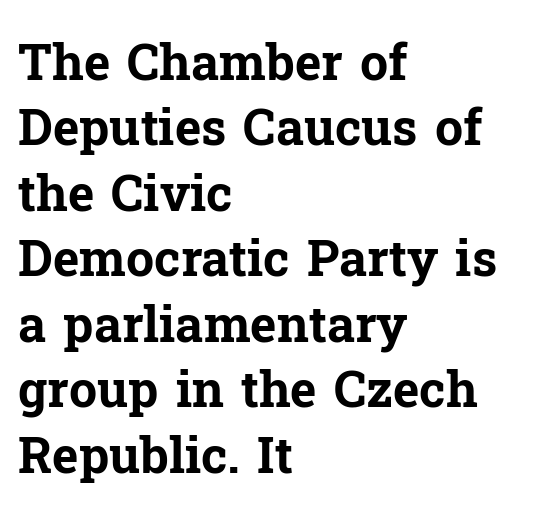
{"serif": "yes", "italic": "no", "bold": "yes", "weight": "bold", "width": "normal", "stroke_contrast": "low", "x_height": "medium", "monospaced": "no", "underline": "no", "align": "left", "line_spacing": "normal", "line_spacing_ratio": 1.31, "letter_spacing": "normal", "letter_spacing_em": 0.0, "glyph_px": 50}
